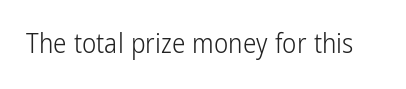
The image shows 27 px text type, upright; set normal letter spacing, not underlined.
